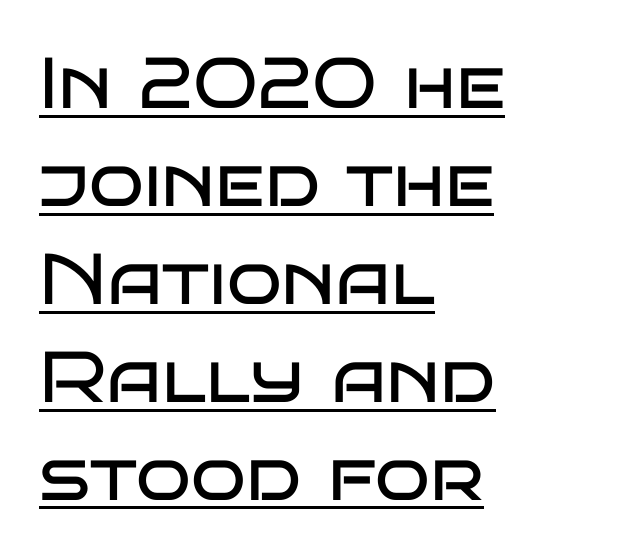
The image shows 72 px regular-weight, wide sans-serif type, upright; set left-aligned, normal line spacing (1.36x), normal letter spacing, underlined; low stroke contrast and a large x-height.
